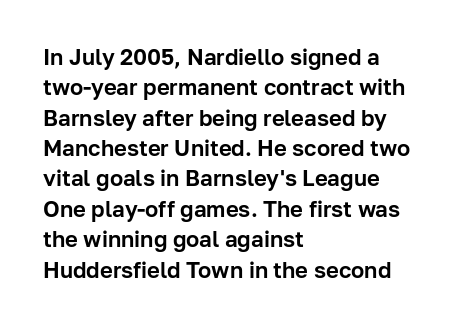
Q: Is the text italic (slanted)? A: No, it is upright.
Q: Is the text underlined? A: No.
Q: How is the paragraph aligned? A: Left-aligned.
Q: Is the spacing between letters normal or unusually wide? A: Normal.
Q: Is the spacing between lines tight, normal or loose? A: Normal.
